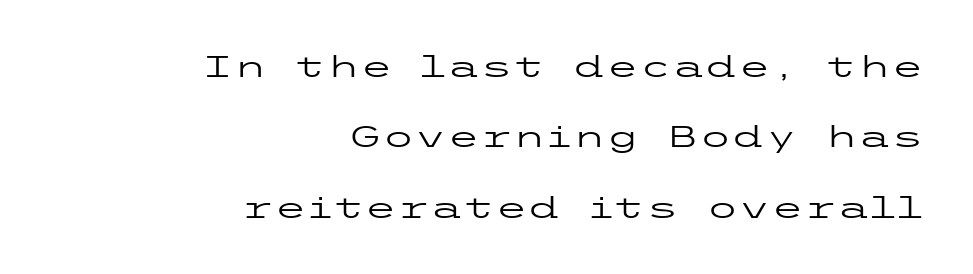
The image shows 30 px regular-weight, wide sans-serif type, upright; set right-aligned, loose line spacing (2.35x), normal letter spacing, not underlined; low stroke contrast and a medium x-height.
